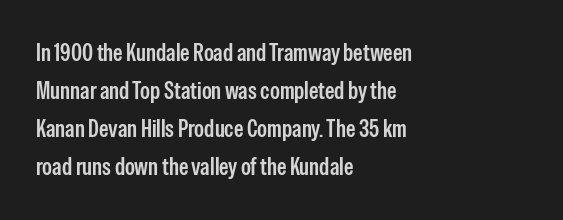
When letters stand straight like this, we call the style roman or upright. Look at the stroke-to-counter ratio: somewhat heavy, a semibold. Any mark beneath the type? The region is blank. The passage shown stacks its lines at a standard gap. No extra tracking has been applied to these lines.
